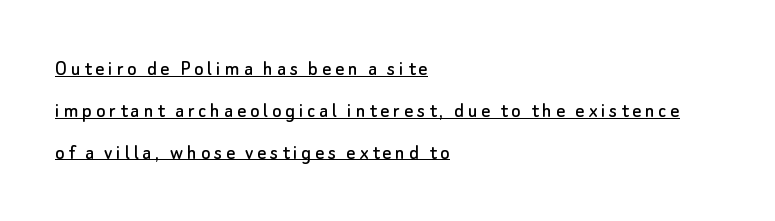
Italic? Not at all — the glyphs are vertical. This sample carries an underscore along the baseline area. Airy leading. Every row of glyphs begins at an identical x-position on the left.
